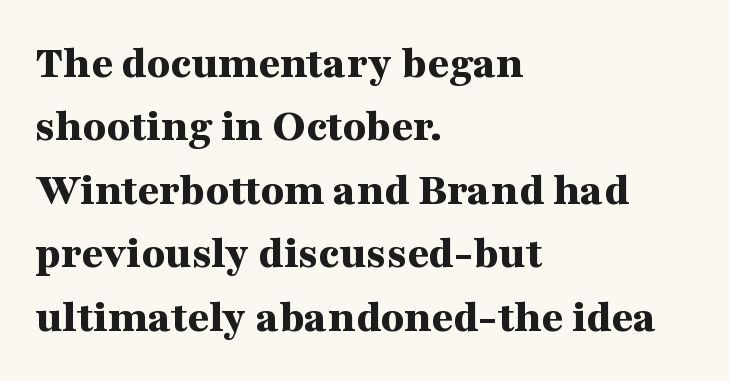
Q: Is the text bold? A: Yes.
Q: Is the text italic (slanted)? A: No, it is upright.
Q: Is the typeface a serif or a sans-serif typeface? A: Serif.
Q: Is the text underlined? A: No.
Q: How is the paragraph aligned? A: Left-aligned.
Q: Is the spacing between letters normal or unusually wide? A: Normal.
Q: Is the spacing between lines tight, normal or loose? A: Normal.
Q: Width (condensed, normal, or wide)? A: Wide.
Q: Stroke contrast? A: Medium.
Q: x-height? A: Medium.
Q: Monospaced? A: No.
